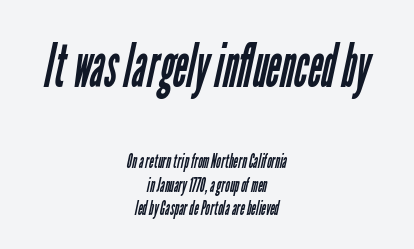
The image shows 61 px regular-weight, condensed sans-serif type; set centered, line spacing 1.17x, normal letter spacing, not underlined; the first (top) block is 3.05x larger; low stroke contrast and a medium x-height.
